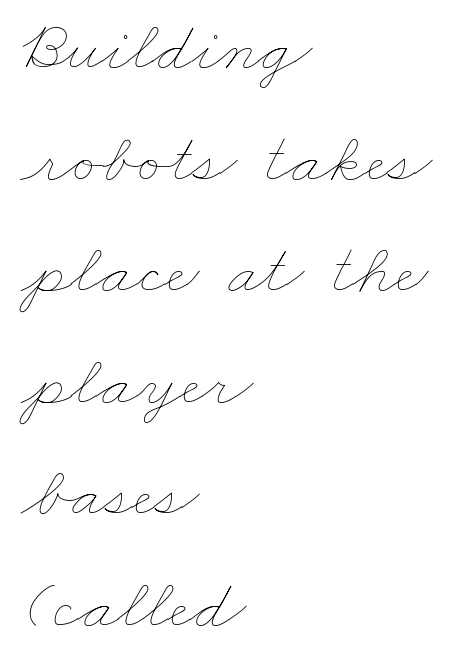
Words appear dense and cohesive because spacing is normal. Looks like regular typesetting: each glyph gets only the width it needs. The font sits on the lighter half of the weight spectrum, regular included. The specimen omits any rule beneath the text block's lines.
